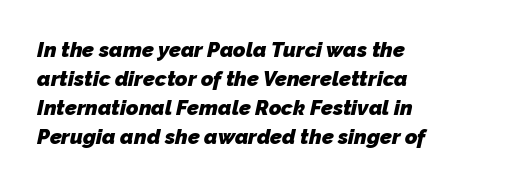
{"bold": "yes", "underline": "no", "align": "left", "line_spacing": "normal", "line_spacing_ratio": 1.38, "letter_spacing": "normal", "letter_spacing_em": 0.0, "glyph_px": 21}
